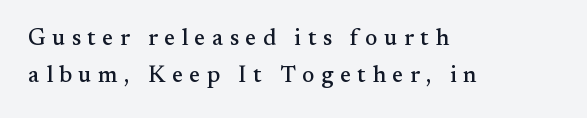
Q: Is the text italic (slanted)? A: No, it is upright.
Q: Is the text underlined? A: No.
Q: How is the paragraph aligned? A: Left-aligned.
Q: Is the spacing between letters normal or unusually wide? A: Unusually wide.
Q: Is the spacing between lines tight, normal or loose? A: Normal.
